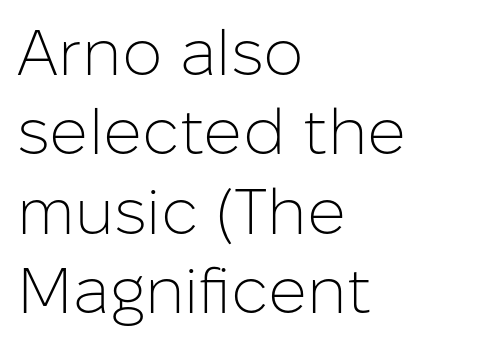
The string is rendered with underlining switched off. Is the type heavy? It reads as light-to-regular instead. You can tell it's not italic because the verticals are truly vertical. You can tell from the bare stems that sans-serif type was used. Honestly, the letter spacing is just normal — you wouldn't notice it. Caption: multi-line text, flush left, ragged right.
